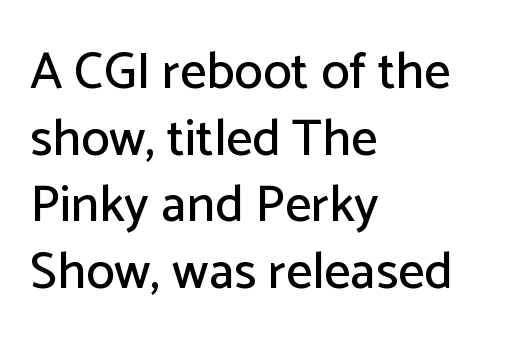
{"serif": "no", "italic": "no", "width": "normal", "stroke_contrast": "low", "x_height": "medium", "monospaced": "no", "underline": "no", "align": "left", "line_spacing": "normal", "line_spacing_ratio": 1.28, "letter_spacing": "normal", "letter_spacing_em": 0.0, "glyph_px": 52}
